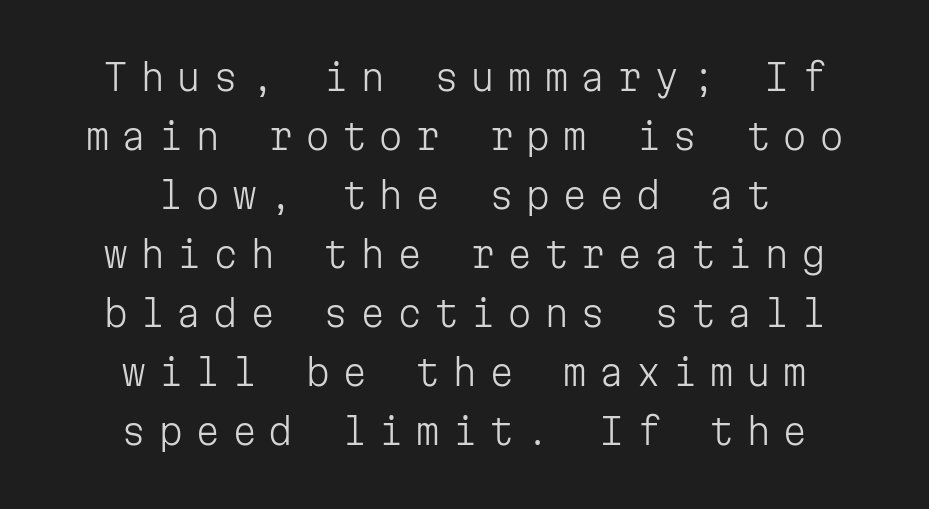
The image shows 36 px light sans-serif type, upright, monospaced; set centered, normal line spacing (1.64x), unusually wide letter spacing (+0.32 em), not underlined; low stroke contrast and a medium x-height.
